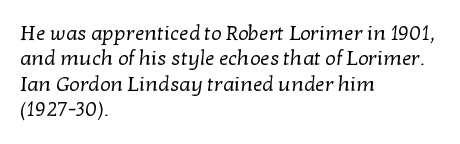
{"bold": "no", "underline": "no", "align": "left", "line_spacing_ratio": 1.21, "letter_spacing": "normal", "letter_spacing_em": 0.0, "glyph_px": 21}
